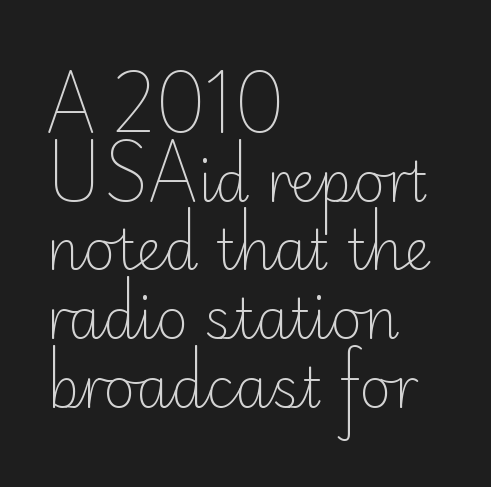
This block has exactly the height ordinary leading produces. Descenders are the only things crossing below the line. You could not count columns in this text — the font is proportionally spaced. No chunkiness to these letters — they're not bold. Characters follow at the spacing the type designer built in.
